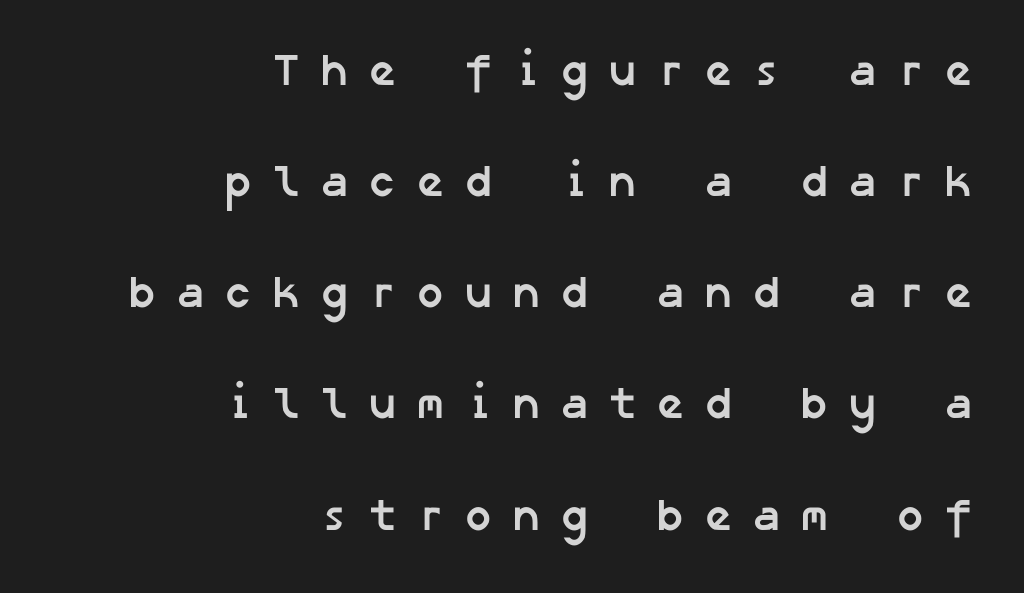
{"serif": "no", "bold": "yes", "weight": "semibold", "width": "normal", "stroke_contrast": "low", "x_height": "medium", "underline": "no", "align": "right", "line_spacing": "loose", "line_spacing_ratio": 2.47, "letter_spacing": "wide", "letter_spacing_em": 0.4, "glyph_px": 45}
